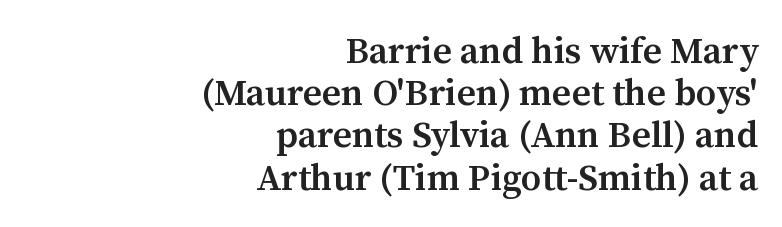
Q: Is the text bold? A: Semi-bold.
Q: Is the text italic (slanted)? A: No, it is upright.
Q: Is the typeface a serif or a sans-serif typeface? A: Serif.
Q: Is the text underlined? A: No.
Q: How is the paragraph aligned? A: Right-aligned.
Q: Is the spacing between letters normal or unusually wide? A: Normal.
Q: Is the spacing between lines tight, normal or loose? A: Tight.
Q: Width (condensed, normal, or wide)? A: Normal.
Q: Stroke contrast? A: Medium.
Q: x-height? A: Medium.
Q: Monospaced? A: No.
